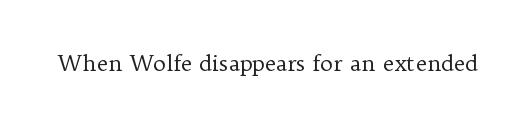
The space directly below the letters is spotless. Quick note: not italic, upright. The line texture is even and compact thanks to regular tracking. These glyphs show unthickened strokes, regular width or finer.
